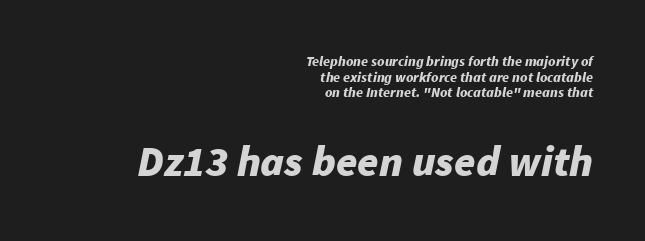
The image shows 43 px bold type, italic (leaning right); set right-aligned, tight line spacing (1.12x), normal letter spacing, not underlined; the second (bottom) block is 3.07x larger; low stroke contrast and a medium x-height.
